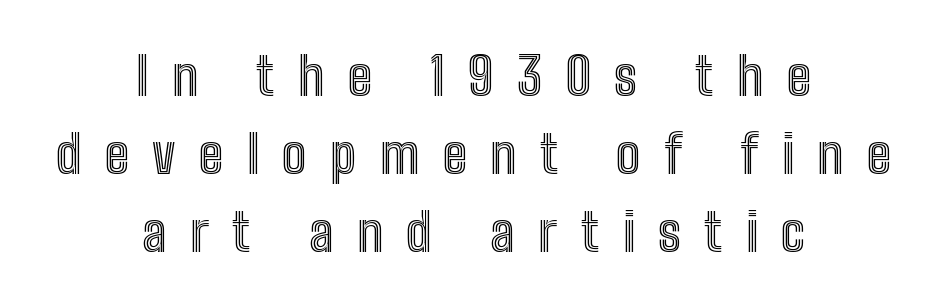
These lines sit exactly where default settings would place them. The whitespace from short lines is split evenly between both sides. The strip under each line holds only bare page. Do the characters align in a grid? No, the font is proportional. The axis of the letterforms is exactly vertical. Glyph-to-glyph distance is far greater than everyday printed text.
